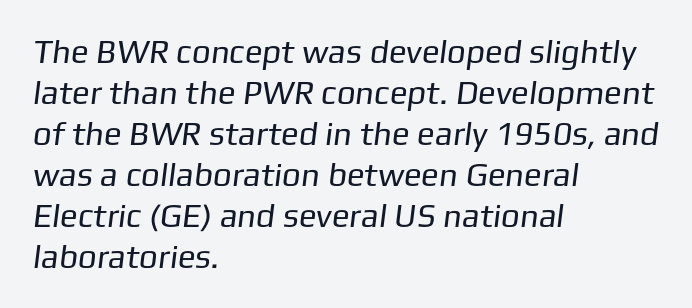
{"serif": "no", "bold": "no", "weight": "regular", "width": "normal", "stroke_contrast": "low", "x_height": "medium", "monospaced": "no", "underline": "no", "align": "left", "line_spacing_ratio": 1.24, "letter_spacing": "normal", "letter_spacing_em": 0.0, "glyph_px": 33}
